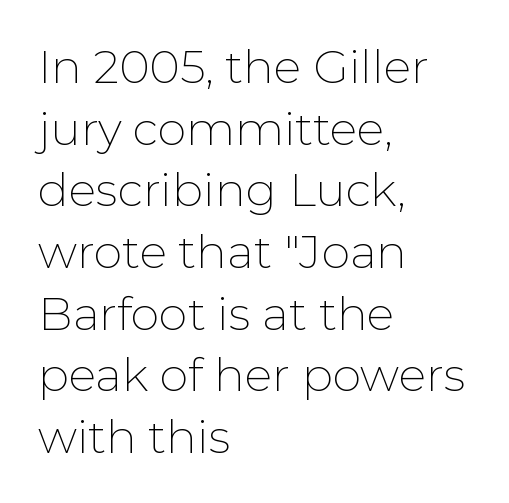
{"serif": "no", "italic": "no", "bold": "no", "weight": "thin", "width": "normal", "stroke_contrast": "low", "x_height": "medium", "monospaced": "no", "underline": "no", "align": "left", "line_spacing": "normal", "line_spacing_ratio": 1.34, "letter_spacing": "normal", "letter_spacing_em": 0.0, "glyph_px": 46}
